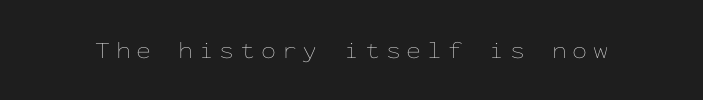
Q: Is the text bold? A: No.
Q: Is the text italic (slanted)? A: No, it is upright.
Q: Is the text underlined? A: No.
Q: Is the spacing between letters normal or unusually wide? A: Unusually wide.
